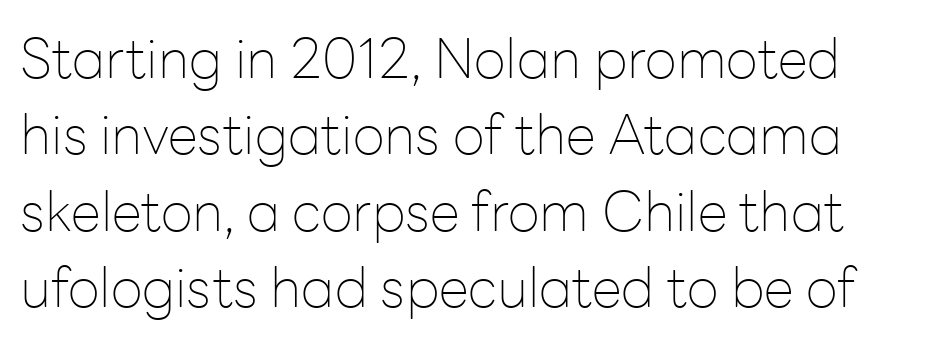
{"serif": "no", "italic": "no", "bold": "no", "weight": "thin", "width": "normal", "stroke_contrast": "low", "x_height": "medium", "monospaced": "no", "underline": "no", "line_spacing": "normal", "line_spacing_ratio": 1.39, "letter_spacing": "normal", "letter_spacing_em": 0.0, "glyph_px": 55}
